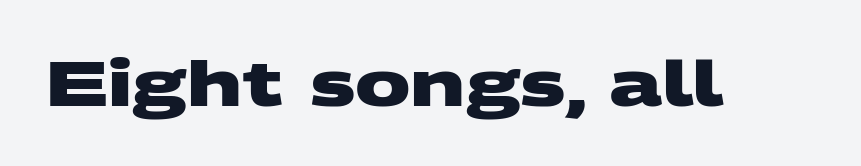
Q: Is the text bold? A: Yes.
Q: Is the typeface a serif or a sans-serif typeface? A: Sans-serif.
Q: Is the text underlined? A: No.
Q: Is the spacing between letters normal or unusually wide? A: Normal.
Q: Width (condensed, normal, or wide)? A: Wide.
Q: Stroke contrast? A: Medium.
Q: x-height? A: Large.
Q: Monospaced? A: No.
